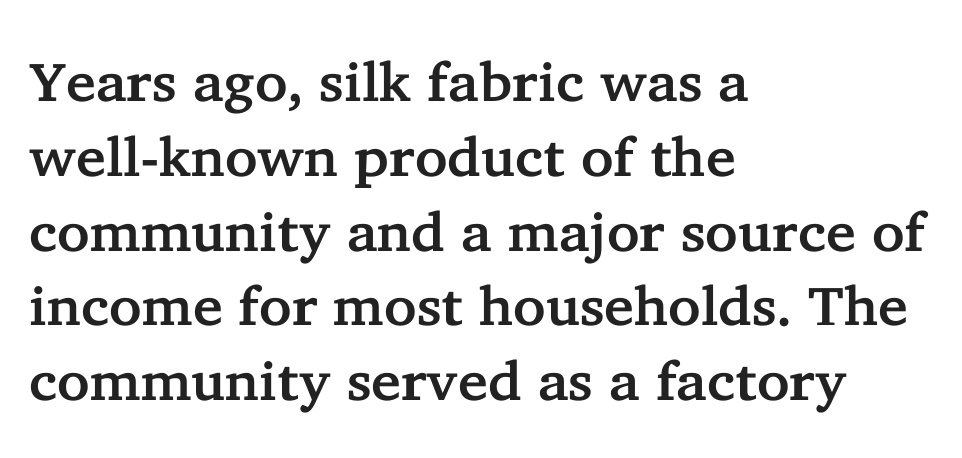
The image shows 55 px serif type, upright; set left-aligned, normal line spacing (1.36x), normal letter spacing, not underlined; low stroke contrast and a medium x-height.
